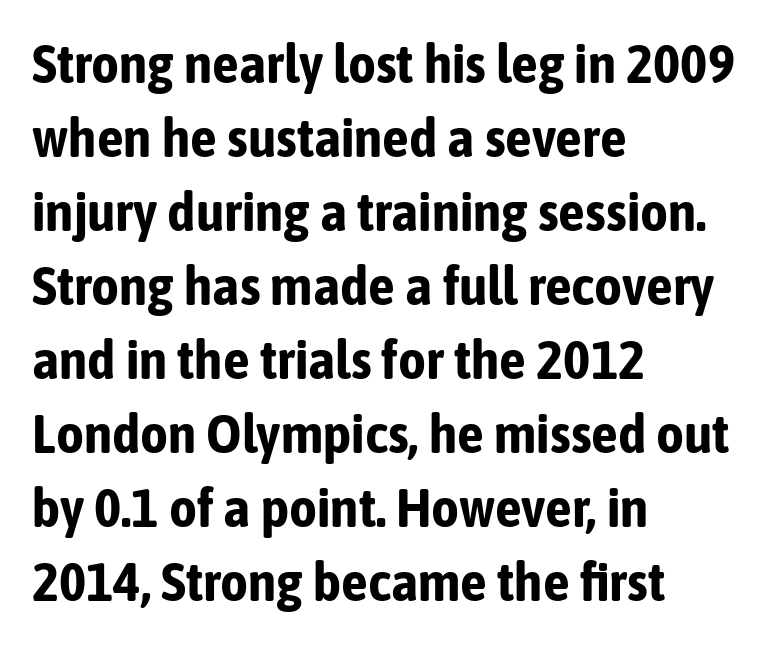
{"serif": "no", "italic": "no", "bold": "yes", "weight": "bold", "width": "condensed", "stroke_contrast": "low", "x_height": "medium", "monospaced": "no", "underline": "no", "align": "left", "line_spacing": "normal", "line_spacing_ratio": 1.37, "letter_spacing": "normal", "letter_spacing_em": 0.0, "glyph_px": 54}
